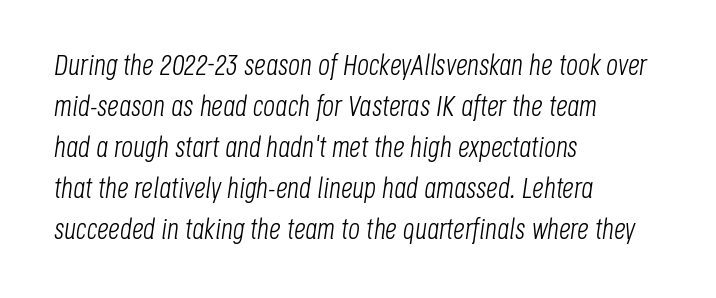
Q: Is the text bold? A: No.
Q: Is the text italic (slanted)? A: Yes, it leans right by about 8 degrees.
Q: Is the text underlined? A: No.
Q: How is the paragraph aligned? A: Left-aligned.
Q: Is the spacing between letters normal or unusually wide? A: Normal.
Q: Is the spacing between lines tight, normal or loose? A: Normal.
Q: Width (condensed, normal, or wide)? A: Condensed.
Q: Stroke contrast? A: Low.
Q: x-height? A: Large.
Q: Monospaced? A: No.
